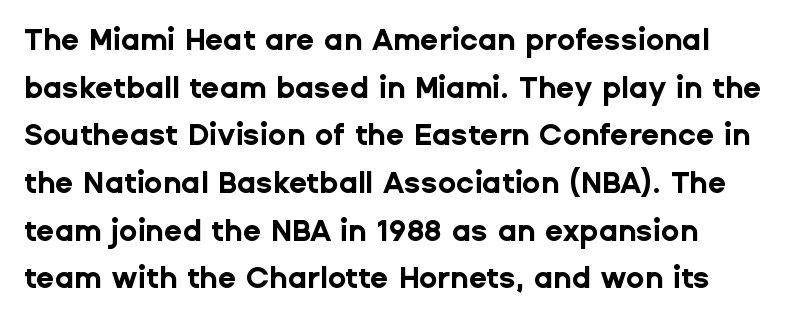
Think of a printed novel: that variable character pitch is what you see here. In terms of letterform style, serifs are entirely absent. Regarding leading, the lines here are spaced in the standard way. This is heavy type, rendered in bold.
